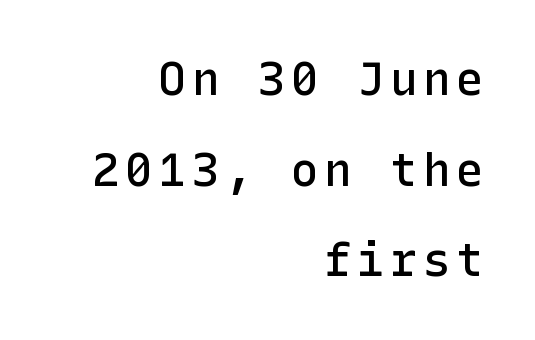
{"serif": "no", "italic": "no", "bold": "semi", "weight": "semibold", "width": "normal", "stroke_contrast": "low", "x_height": "medium", "underline": "no", "align": "right", "line_spacing": "loose", "line_spacing_ratio": 1.97, "glyph_px": 46}
